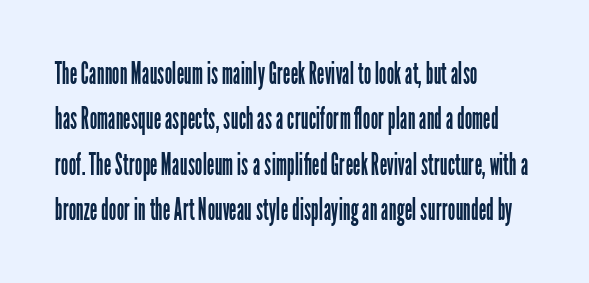
The letters stand upright; this is a roman face. The space beneath each line is pristine and unruled. Spacing between characters is what you'd get straight out of the box. Horizontal alignment here is leftward, the default for most running prose. The font sits on the lighter half of the weight spectrum, regular included.
